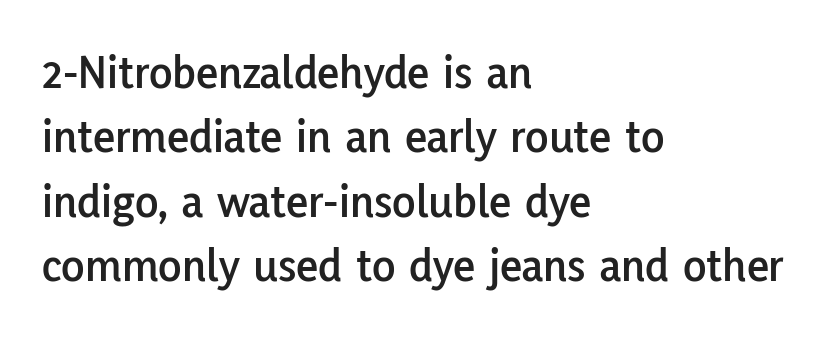
The image shows 48 px sans-serif type, upright; set left-aligned, normal line spacing (1.34x), normal letter spacing, not underlined; low stroke contrast and a medium x-height.
